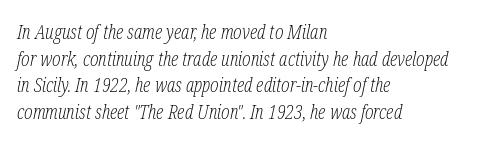
Compared with a centered layout, this one pins lines to the left instead. Check under the words: just untouched page. Leading: standard. Tall strokes in this sample are angled rather than plumb. Stems here are at most as thick as an everyday book face. Between one letter and the next there's only the usual sliver of space.
